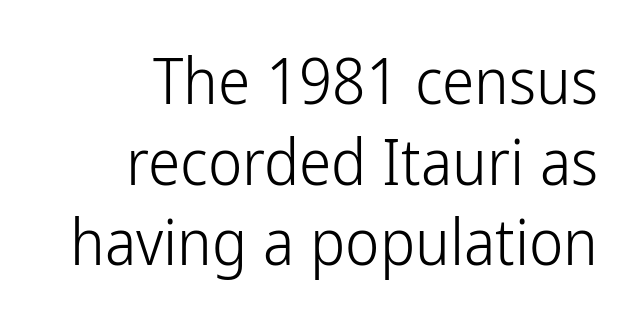
Q: Is the text bold? A: No.
Q: Is the text italic (slanted)? A: No, it is upright.
Q: Is the typeface a serif or a sans-serif typeface? A: Sans-serif.
Q: Is the text underlined? A: No.
Q: How is the paragraph aligned? A: Right-aligned.
Q: Is the spacing between letters normal or unusually wide? A: Normal.
Q: Width (condensed, normal, or wide)? A: Condensed.
Q: Stroke contrast? A: Low.
Q: x-height? A: Medium.
Q: Monospaced? A: No.
